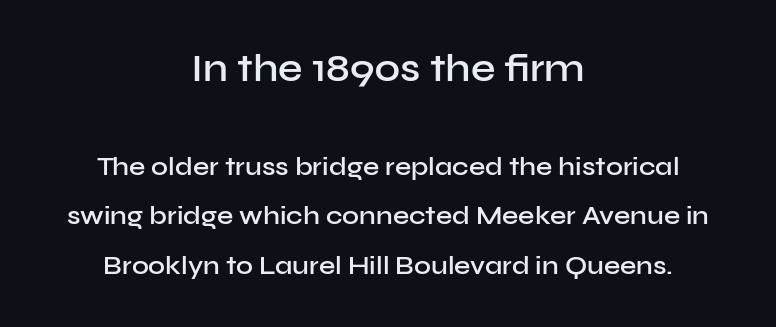
{"serif": "no", "italic": "no", "bold": "semi", "weight": "semibold", "width": "normal", "stroke_contrast": "low", "x_height": "medium", "monospaced": "no", "underline": "no", "align": "center", "line_spacing": "loose", "line_spacing_ratio": 1.91, "letter_spacing": "normal", "letter_spacing_em": 0.0, "larger_block": "first", "size_ratio": 1.5, "glyph_px": 39}
